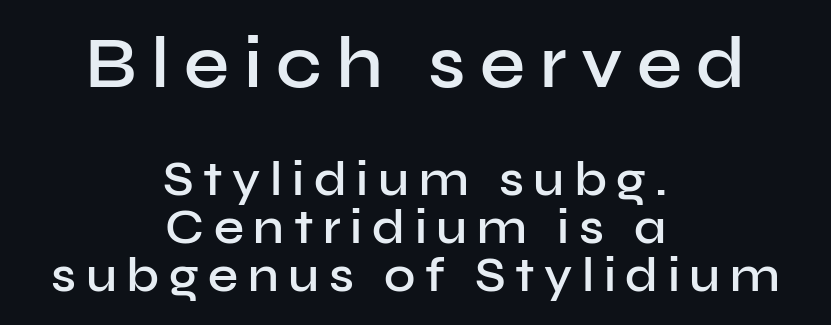
Q: Is the text bold? A: Semi-bold.
Q: Is the text italic (slanted)? A: No, it is upright.
Q: Is the typeface a serif or a sans-serif typeface? A: Sans-serif.
Q: Is the text underlined? A: No.
Q: How is the paragraph aligned? A: Centered.
Q: Is the spacing between letters normal or unusually wide? A: Unusually wide.
Q: Is the spacing between lines tight, normal or loose? A: Tight.
Q: Which block of text is set in a larger size, the first (top) or the second (bottom)? A: The first (top) one.
Q: Width (condensed, normal, or wide)? A: Normal.
Q: Stroke contrast? A: Low.
Q: x-height? A: Medium.
Q: Monospaced? A: No.
